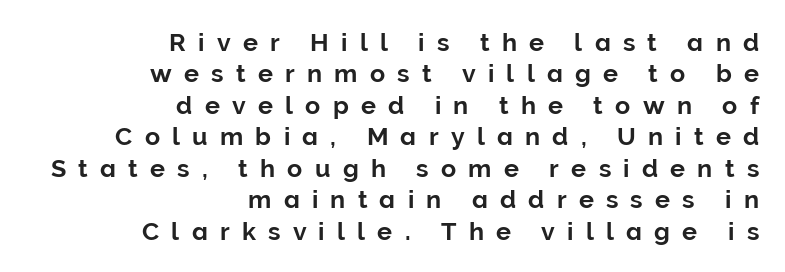
Q: Is the text italic (slanted)? A: No, it is upright.
Q: Is the text underlined? A: No.
Q: How is the paragraph aligned? A: Right-aligned.
Q: Is the spacing between letters normal or unusually wide? A: Unusually wide.
Q: Is the spacing between lines tight, normal or loose? A: Normal.
